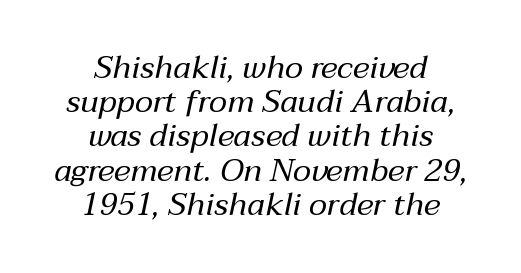
The rendering uses a small line-height, squeezing the rows. The letters are slanted; this is an italic face. A typesetter would call this proportional, since set widths differ per character. Does the copy run flush right? No — it is centered line by line. Anything drawn beneath the words? Only blank space.
